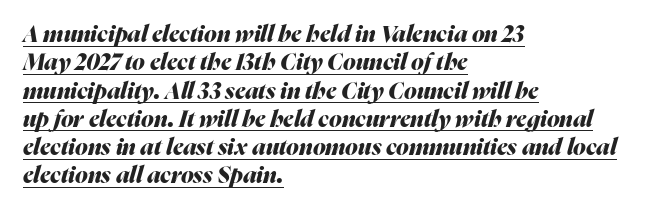
{"italic": "yes", "lean": "right", "slant_degrees": 16, "bold": "yes", "underline": "yes", "align": "left", "line_spacing_ratio": 1.23, "letter_spacing": "normal", "letter_spacing_em": 0.0, "glyph_px": 23}
